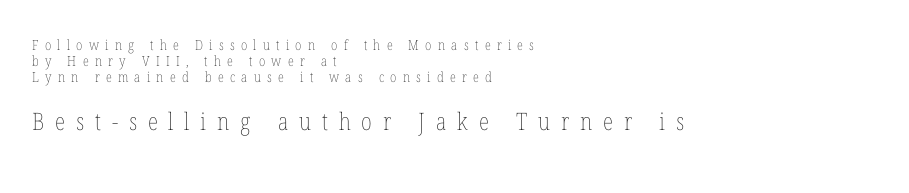
{"italic": "no", "bold": "no", "underline": "no", "align": "left", "line_spacing_ratio": 1.16, "letter_spacing": "wide", "letter_spacing_em": 0.45, "larger_block": "second", "size_ratio": 1.71, "glyph_px": 24}
